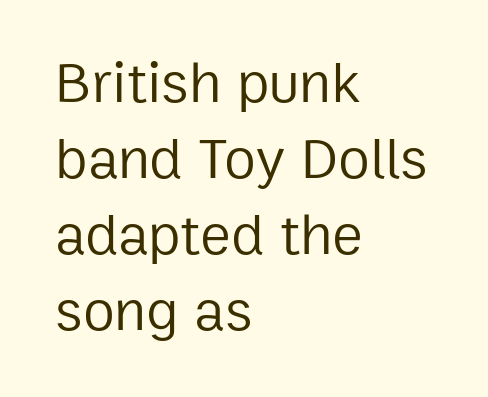
The image shows 58 px regular-weight sans-serif type, upright; set left-aligned, normal line spacing (1.31x), normal letter spacing, not underlined; low stroke contrast and a medium x-height.
